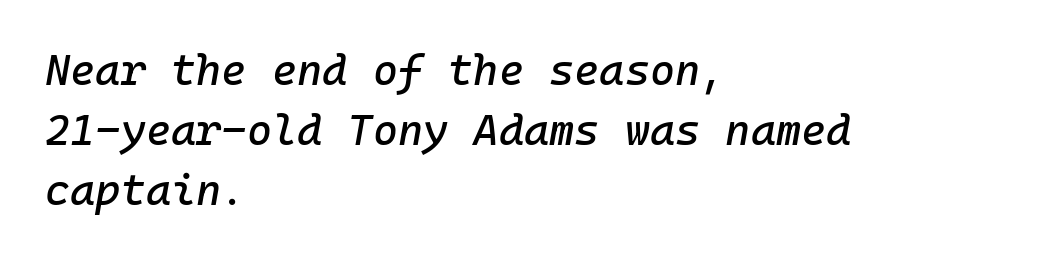
The image shows 43 px text type, italic (leaning right); set left-aligned, normal line spacing (1.4x), normal letter spacing, not underlined; low stroke contrast and a medium x-height.
